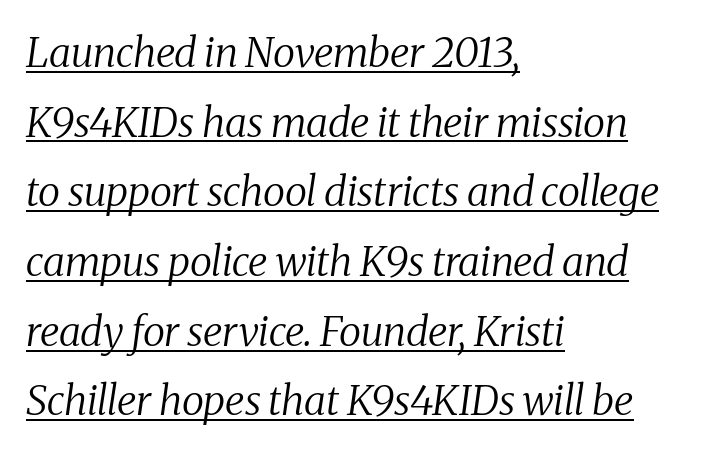
Q: Is the text bold? A: No.
Q: Is the text italic (slanted)? A: Yes, it leans right by about 8 degrees.
Q: Is the typeface a serif or a sans-serif typeface? A: Serif.
Q: Is the text underlined? A: Yes.
Q: How is the paragraph aligned? A: Left-aligned.
Q: Is the spacing between letters normal or unusually wide? A: Normal.
Q: Is the spacing between lines tight, normal or loose? A: Normal.
Q: Width (condensed, normal, or wide)? A: Normal.
Q: Stroke contrast? A: Medium.
Q: x-height? A: Medium.
Q: Monospaced? A: No.
